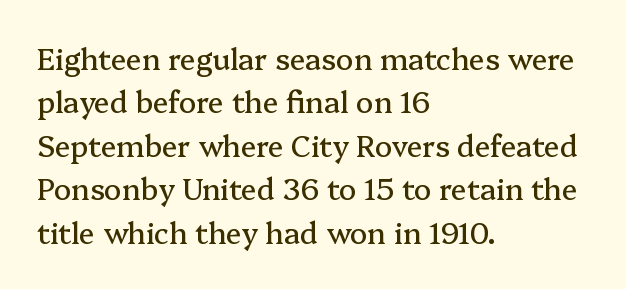
{"serif": "yes", "italic": "no", "width": "normal", "stroke_contrast": "medium", "x_height": "medium", "monospaced": "no", "underline": "no", "align": "left", "line_spacing": "normal", "line_spacing_ratio": 1.5, "letter_spacing": "normal", "letter_spacing_em": 0.0, "glyph_px": 29}
